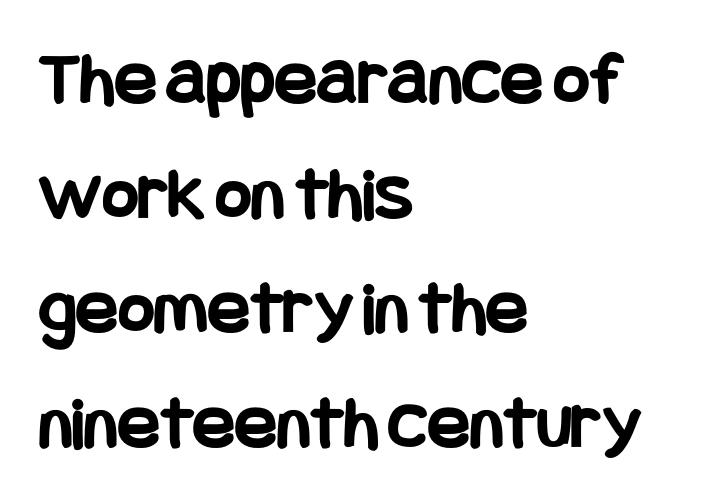
Q: Is the text bold? A: Yes.
Q: Is the text italic (slanted)? A: No, it is upright.
Q: Is the typeface a serif or a sans-serif typeface? A: Sans-serif.
Q: Is the text underlined? A: No.
Q: How is the paragraph aligned? A: Left-aligned.
Q: Is the spacing between letters normal or unusually wide? A: Normal.
Q: Is the spacing between lines tight, normal or loose? A: Normal.
Q: Width (condensed, normal, or wide)? A: Condensed.
Q: Stroke contrast? A: Low.
Q: x-height? A: Large.
